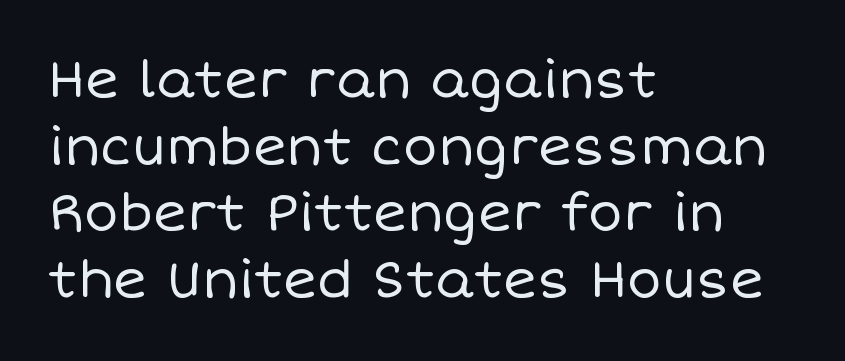
The strip under each line holds only bare page. The typeface has the unassuming heft of standard copy or less. Casual observation: everything's shoved over to the left. The horizontal fit of the characters is conventional and even.
